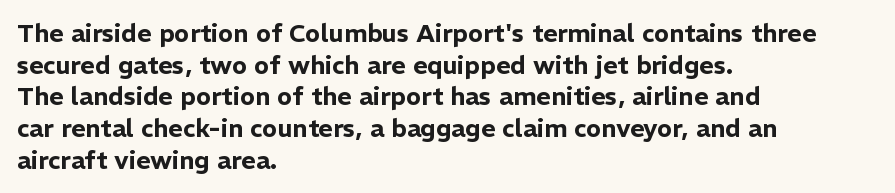
The rows are spaced the way most documents space them. No extra tracking has been applied to these lines. Which margin do the lines hug? The left one — the right edge is uneven. The gap between lines stays unmarked. If you drew a line through each stem, it would be perfectly vertical.
